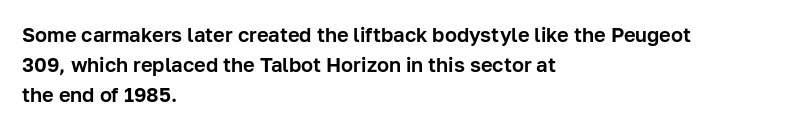
The passage shown has conventional tracking throughout. Is there much room between lines? A standard amount, neither cramped nor airy. This is the regular roman posture of the typeface. Plain, unruled lines of type. Typeset ragged right — the left edge is the straight one.
